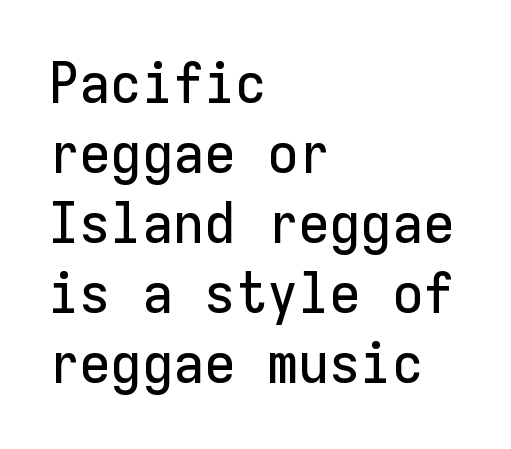
{"serif": "no", "italic": "no", "width": "normal", "stroke_contrast": "low", "x_height": "medium", "monospaced": "yes", "underline": "no", "align": "left", "line_spacing_ratio": 1.23, "letter_spacing": "normal", "letter_spacing_em": 0.0, "glyph_px": 57}
